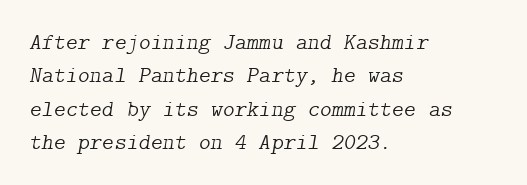
{"italic": "yes", "lean": "right", "slant_degrees": 9, "bold": "no", "underline": "no", "align": "left", "line_spacing": "normal", "line_spacing_ratio": 1.45, "letter_spacing": "normal", "letter_spacing_em": 0.0, "glyph_px": 23}
